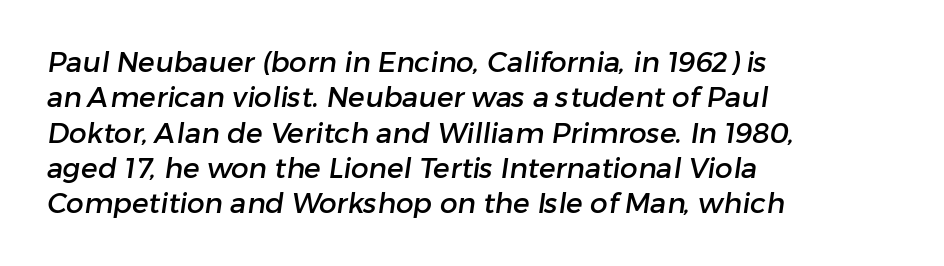
Q: Is the typeface a serif or a sans-serif typeface? A: Sans-serif.
Q: Is the text underlined? A: No.
Q: How is the paragraph aligned? A: Left-aligned.
Q: Is the spacing between letters normal or unusually wide? A: Normal.
Q: Is the spacing between lines tight, normal or loose? A: Normal.
Q: Width (condensed, normal, or wide)? A: Normal.
Q: Stroke contrast? A: Low.
Q: x-height? A: Medium.
Q: Monospaced? A: No.
